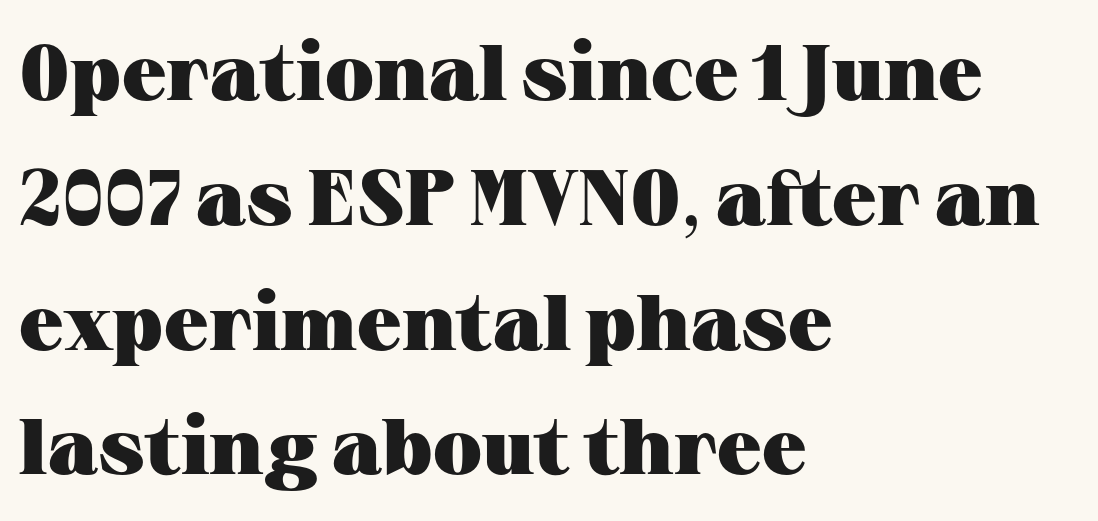
The image shows 79 px heavy, wide serif type, upright; set left-aligned, normal line spacing (1.58x), normal letter spacing, not underlined; medium stroke contrast and a medium x-height.
